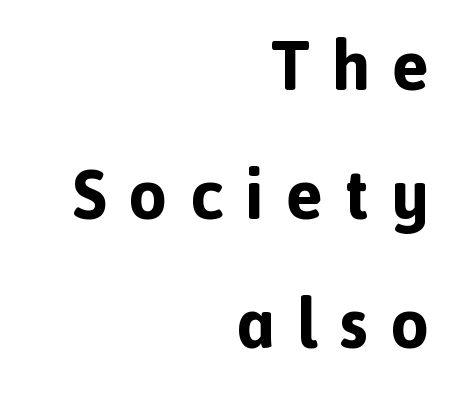
These lines stack with their right ends in a neat column. The rendering uses natural spacing where letterforms have individual widths. Regarding serifs, this sample does without them. The area under the type is left untouched.
